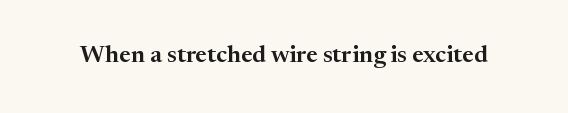
{"italic": "no", "underline": "no", "letter_spacing": "normal", "letter_spacing_em": 0.0, "glyph_px": 24}
